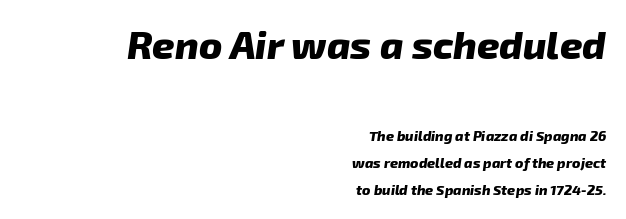
{"italic": "yes", "lean": "right", "slant_degrees": 8, "bold": "yes", "weight": "heavy", "width": "normal", "stroke_contrast": "low", "x_height": "medium", "monospaced": "no", "underline": "no", "align": "right", "line_spacing": "loose", "line_spacing_ratio": 1.94, "letter_spacing": "normal", "letter_spacing_em": 0.0, "larger_block": "first", "size_ratio": 2.79, "glyph_px": 39}
